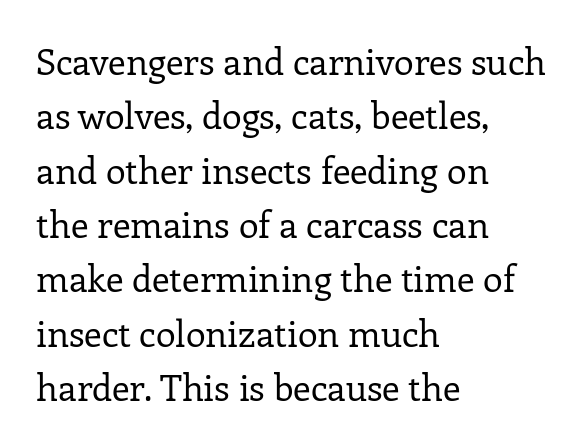
Q: Is the text bold? A: No.
Q: Is the text italic (slanted)? A: No, it is upright.
Q: Is the typeface a serif or a sans-serif typeface? A: Serif.
Q: Is the text underlined? A: No.
Q: How is the paragraph aligned? A: Left-aligned.
Q: Is the spacing between letters normal or unusually wide? A: Normal.
Q: Is the spacing between lines tight, normal or loose? A: Normal.
Q: Width (condensed, normal, or wide)? A: Normal.
Q: Stroke contrast? A: Low.
Q: x-height? A: Medium.
Q: Monospaced? A: No.
